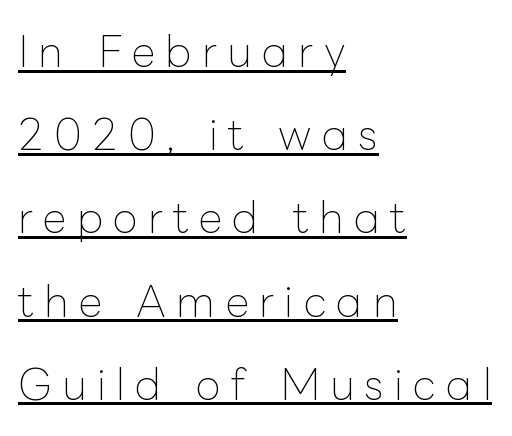
Line starts are locked; line ends wander. Is there any slant? The stems are plumb. The letters look calm and open, with moderate or lighter stems. You can see a thin bar hugging the bottom of the glyphs. The letters are spread apart with noticeably loose tracking.
